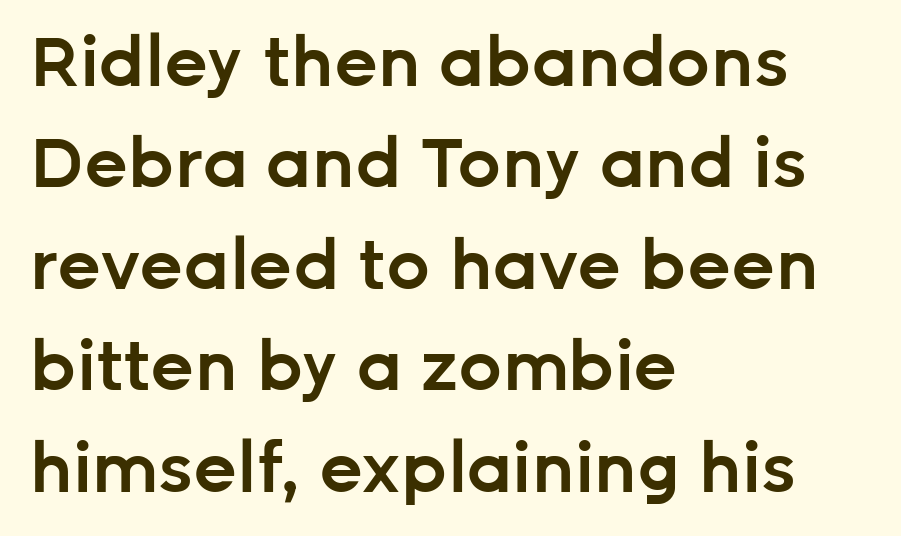
The image shows 69 px semibold sans-serif type, upright; set left-aligned, normal line spacing (1.47x), normal letter spacing, not underlined; low stroke contrast and a medium x-height.
